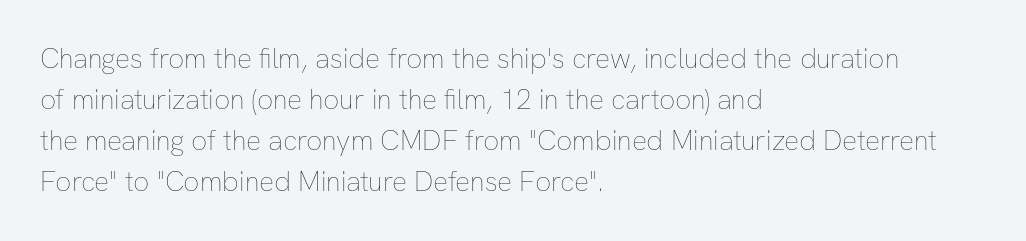
The image shows 28 px thin type, upright; set left-aligned, normal line spacing (1.47x), normal letter spacing, not underlined; low stroke contrast and a medium x-height.
